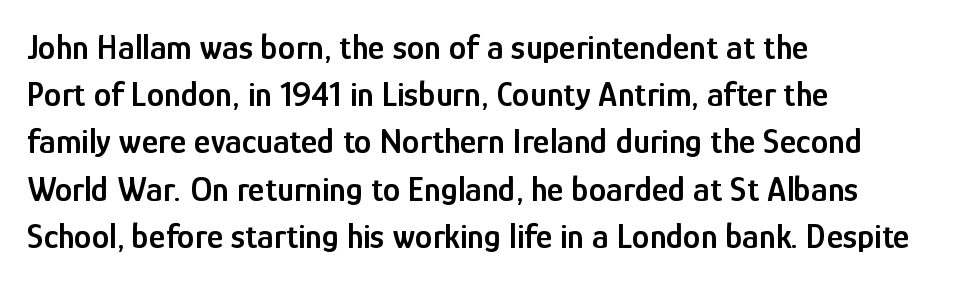
{"serif": "no", "italic": "no", "bold": "semi", "weight": "semibold", "width": "condensed", "stroke_contrast": "low", "x_height": "medium", "monospaced": "no", "underline": "no", "align": "left", "line_spacing": "normal", "line_spacing_ratio": 1.35, "letter_spacing": "normal", "letter_spacing_em": 0.0, "glyph_px": 35}
